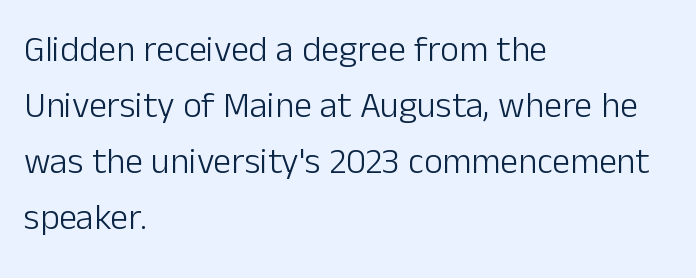
{"serif": "no", "italic": "no", "bold": "no", "weight": "light", "width": "normal", "stroke_contrast": "low", "x_height": "medium", "monospaced": "no", "underline": "no", "align": "left", "line_spacing": "normal", "line_spacing_ratio": 1.56, "letter_spacing": "normal", "letter_spacing_em": 0.0, "glyph_px": 36}
